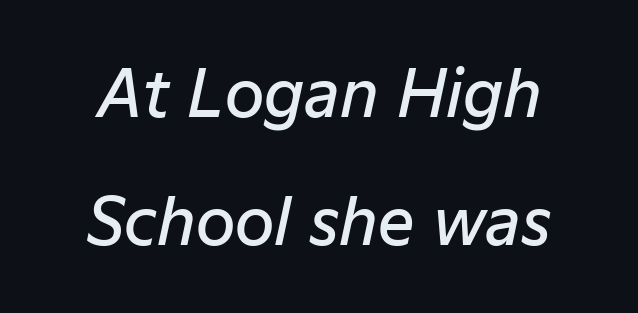
{"italic": "yes", "lean": "right", "slant_degrees": 12, "bold": "semi", "weight": "semibold", "width": "normal", "stroke_contrast": "low", "x_height": "medium", "monospaced": "no", "underline": "no", "line_spacing": "loose", "line_spacing_ratio": 2.0, "letter_spacing": "normal", "letter_spacing_em": 0.0, "glyph_px": 64}
